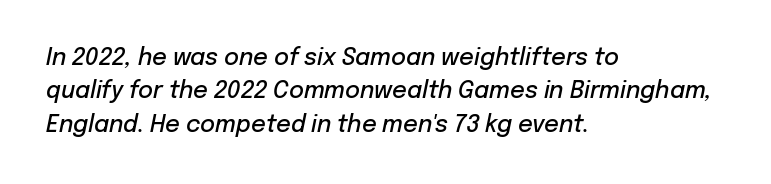
The image shows 23 px text type, italic (leaning right); set left-aligned, normal line spacing (1.45x), normal letter spacing, not underlined.
